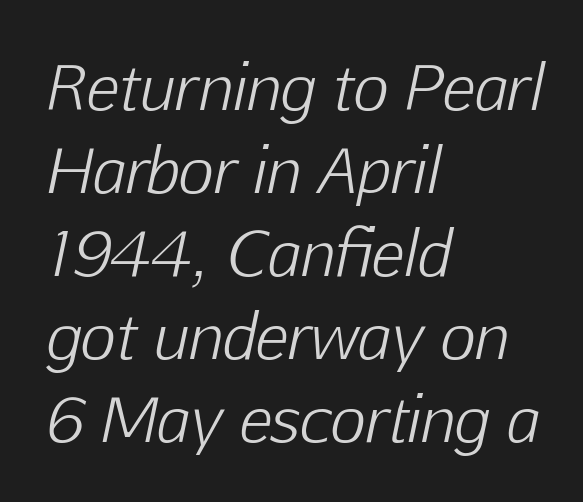
Q: Is the text bold? A: No.
Q: Is the text italic (slanted)? A: Yes, it leans right by about 12 degrees.
Q: Is the text underlined? A: No.
Q: How is the paragraph aligned? A: Left-aligned.
Q: Is the spacing between letters normal or unusually wide? A: Normal.
Q: Is the spacing between lines tight, normal or loose? A: Normal.
Q: Width (condensed, normal, or wide)? A: Normal.
Q: Stroke contrast? A: Low.
Q: x-height? A: Medium.
Q: Monospaced? A: No.
